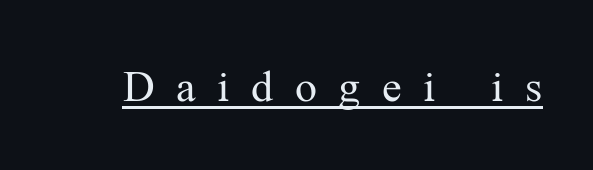
These lines are rendered in a variable-pitch font. The typesetter has applied underlining to the passage shown. In terms of posture, this sample is upright. A typesetter would label this face a serif.
